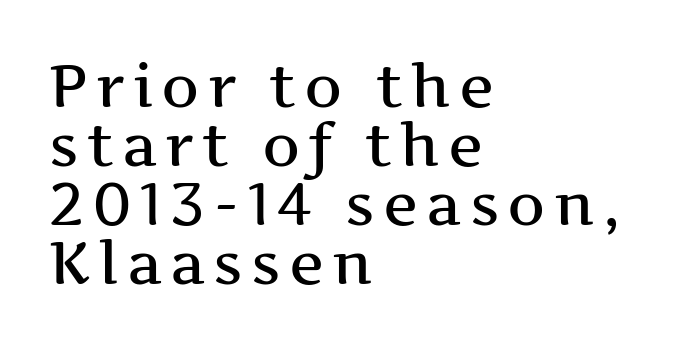
{"serif": "yes", "italic": "no", "width": "wide", "stroke_contrast": "medium", "x_height": "medium", "monospaced": "no", "underline": "no", "align": "left", "line_spacing": "tight", "line_spacing_ratio": 1.0, "glyph_px": 59}
